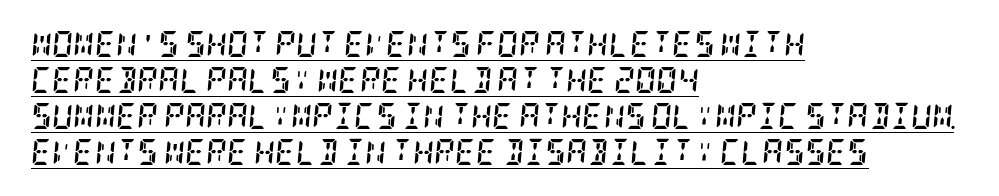
The image shows 26 px bold type, italic (leaning right); set left-aligned, normal line spacing (1.38x), normal letter spacing, underlined.
